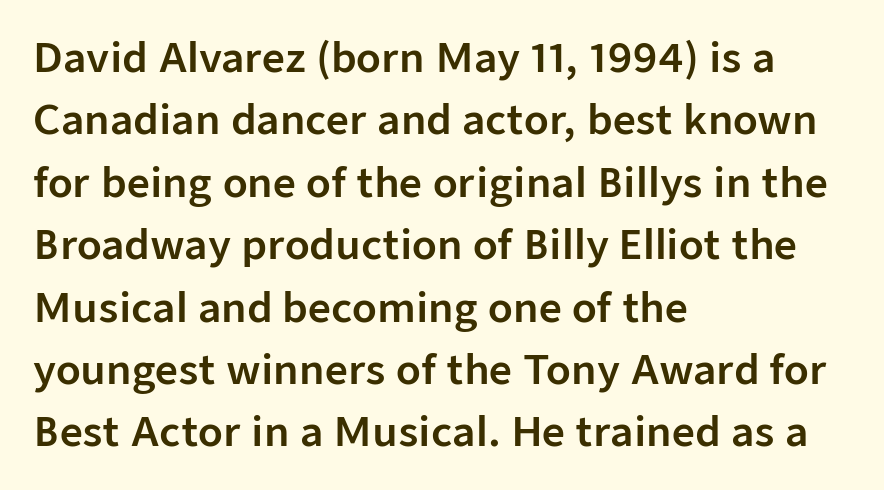
The rows are spaced the way most documents space them. These lines stack with their left ends in a neat column. Think of a printed novel: that variable character pitch is what you see here. The gap between lines stays unmarked. The type is set solid horizontally, with unmodified tracking. Nothing sits at the stroke ends, so this counts as sans-serif.
